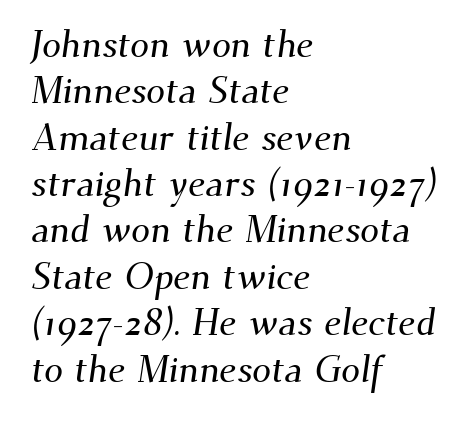
Line starts are locked; line ends wander. Is this a fixed-width face? No — the glyphs have proportional, varying widths. The text was rendered using a seriffed face with decorative stroke endings. Standard letterfit; no display-style spreading of the glyphs. The specimen omits any rule beneath the text block's lines.
